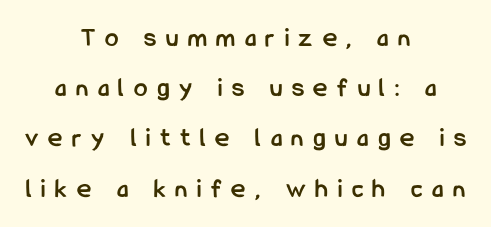
The image shows 27 px bold type, upright; set centered, line spacing 1.86x, unusually wide letter spacing (+0.36 em), not underlined.
